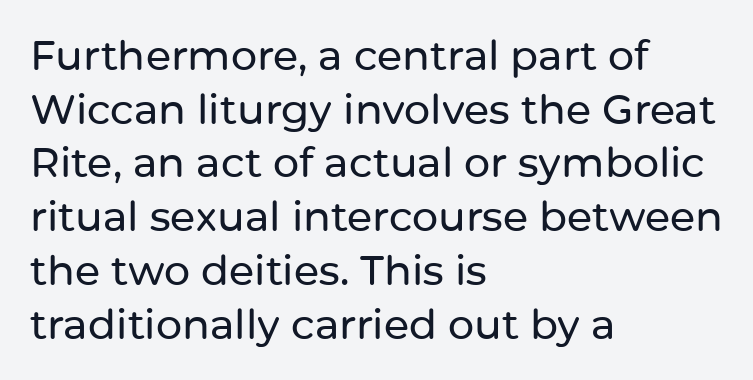
The image shows 41 px sans-serif type, upright; set left-aligned, normal line spacing (1.31x), normal letter spacing, not underlined; low stroke contrast and a medium x-height.
